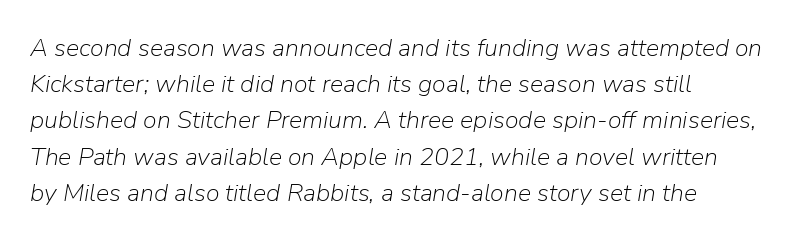
{"italic": "yes", "lean": "right", "slant_degrees": 9, "bold": "no", "underline": "no", "align": "left", "line_spacing": "normal", "line_spacing_ratio": 1.45, "letter_spacing": "normal", "letter_spacing_em": 0.0, "glyph_px": 25}
